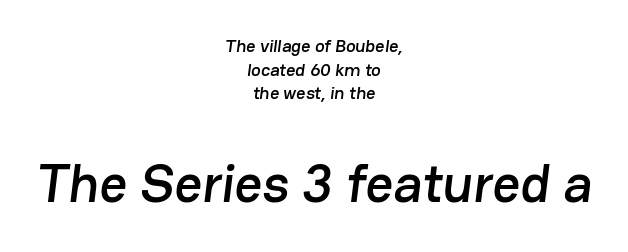
{"serif": "no", "width": "normal", "stroke_contrast": "low", "x_height": "medium", "monospaced": "no", "underline": "no", "align": "center", "line_spacing": "normal", "line_spacing_ratio": 1.31, "letter_spacing": "normal", "letter_spacing_em": 0.0, "larger_block": "second", "size_ratio": 3.0, "glyph_px": 54}
